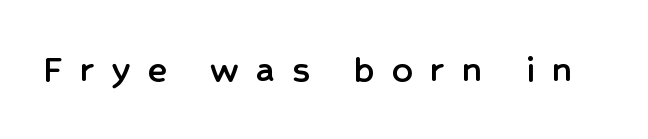
{"serif": "no", "italic": "no", "width": "normal", "stroke_contrast": "low", "x_height": "medium", "monospaced": "no", "underline": "no", "letter_spacing": "wide", "letter_spacing_em": 0.44, "glyph_px": 40}
